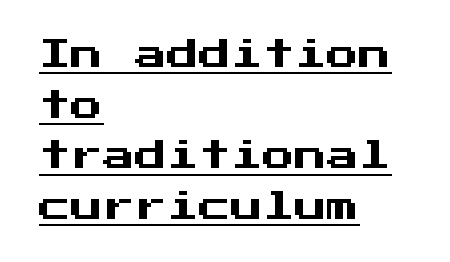
Each letter's strokes conclude bluntly, with no projecting serifs. The rendering uses typewriter-style spacing with identical character cells. The passage shown has conventional tracking throughout. Notice how the stems are strictly vertical — no italics here.
